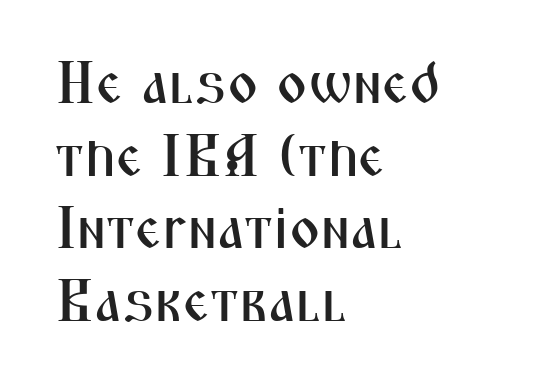
The axis of the letterforms is exactly vertical. Honestly, there is no underline to notice here at all. Looks like regular typesetting: each glyph gets only the width it needs. Observe the absence of serifs on each vertical stroke in this sample. Horizontally, the lines are justified to the leading edge only. Glyph-to-glyph distance matches everyday printed text.
